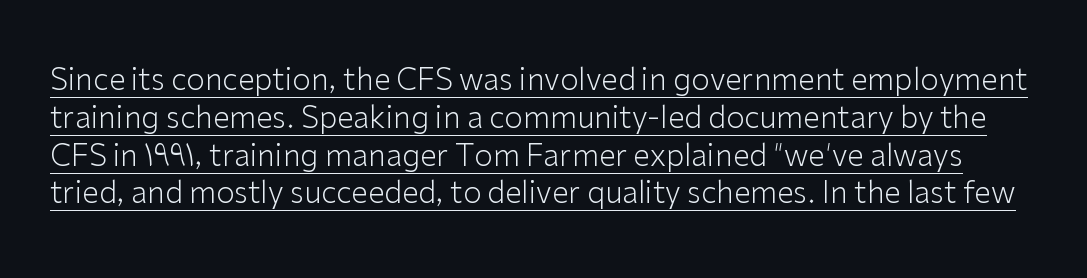
The image shows 30 px light sans-serif type, upright; set normal line spacing (1.26x), normal letter spacing, underlined; low stroke contrast and a medium x-height.
